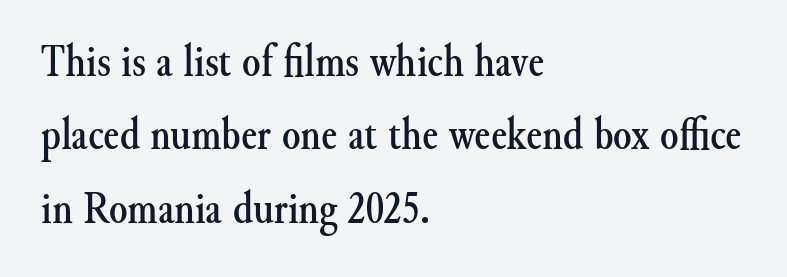
{"serif": "yes", "italic": "no", "width": "normal", "stroke_contrast": "medium", "x_height": "small", "monospaced": "no", "underline": "no", "align": "left", "line_spacing": "normal", "line_spacing_ratio": 1.56, "letter_spacing": "normal", "letter_spacing_em": 0.0, "glyph_px": 47}
